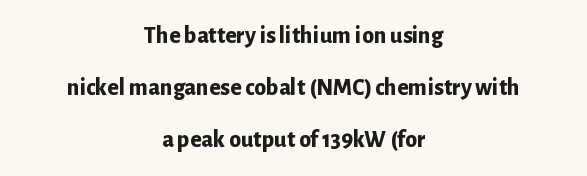
{"italic": "no", "bold": "yes", "underline": "no", "align": "center", "line_spacing": "loose", "line_spacing_ratio": 2.17, "letter_spacing": "normal", "letter_spacing_em": 0.0, "glyph_px": 24}
